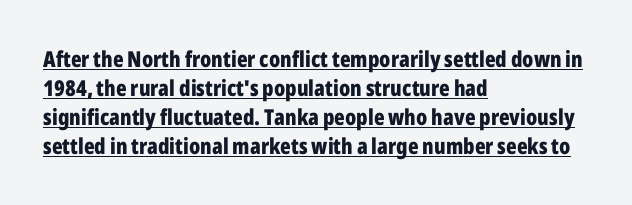
In terms of letterspacing, this is plain default setting. Regarding leading, the lines here are spaced in the standard way. These lines stack with their left ends in a neat column. Every character sits straight up, as roman type does. Has an underline been added? It has. On the weight axis this lands at bold, roughly 700.
